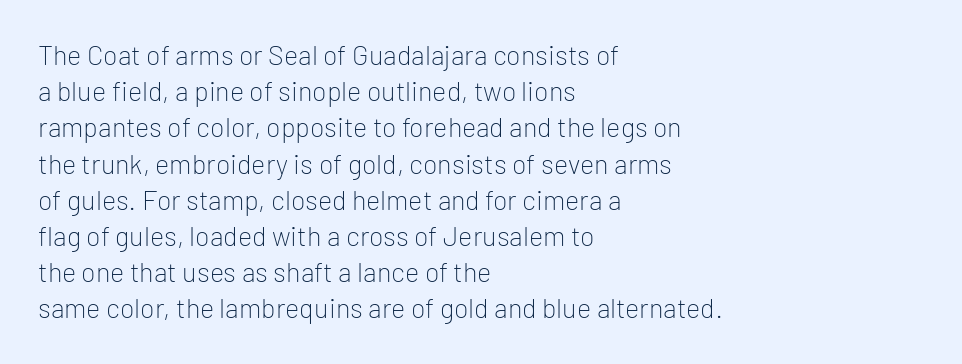
The strokes carry an ordinary text weight at most. Teacher's note: observe the even left margin — that is flush-left alignment. The lines sit at an ordinary, default distance from one another. Does extra space separate the letters? No, they use regular spacing. Posture: vertical. The specimen omits any rule beneath the text block's lines.
